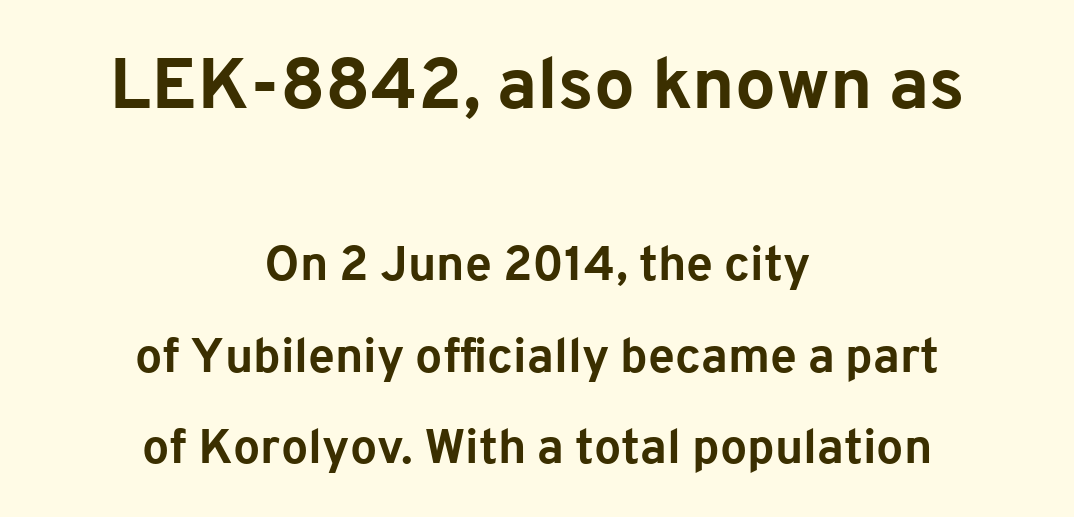
The image shows 72 px bold sans-serif type, upright; set centered, loose line spacing (1.91x), normal letter spacing, not underlined; the first (top) block is 1.5x larger; low stroke contrast and a medium x-height.
